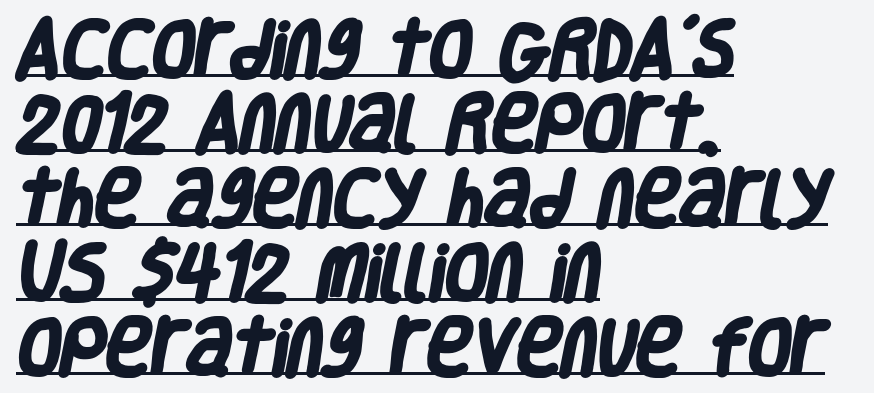
{"serif": "no", "bold": "yes", "weight": "heavy", "width": "condensed", "stroke_contrast": "low", "x_height": "large", "monospaced": "no", "underline": "yes", "align": "left", "line_spacing_ratio": 1.2, "letter_spacing": "normal", "letter_spacing_em": 0.0, "glyph_px": 62}
